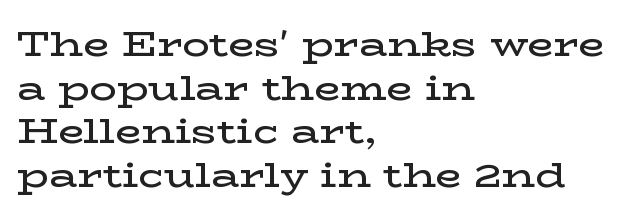
Q: Is the text bold? A: Semi-bold.
Q: Is the text italic (slanted)? A: No, it is upright.
Q: Is the typeface a serif or a sans-serif typeface? A: Serif.
Q: Is the text underlined? A: No.
Q: How is the paragraph aligned? A: Left-aligned.
Q: Is the spacing between letters normal or unusually wide? A: Normal.
Q: Is the spacing between lines tight, normal or loose? A: Normal.
Q: Width (condensed, normal, or wide)? A: Wide.
Q: Stroke contrast? A: Low.
Q: x-height? A: Medium.
Q: Monospaced? A: No.
